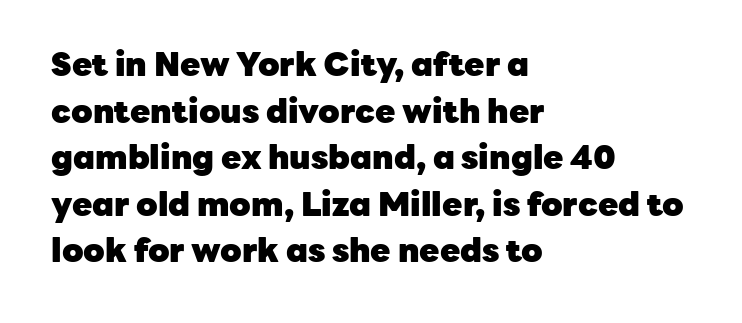
Glance below the letters and you will spot only blank space. Typeset ragged right — the left edge is the straight one. Here the glyphs are tracked normally, forming tight word shapes. The glyphs in this specimen are sans serif. Strong, thick strokes mark this as bold type.
